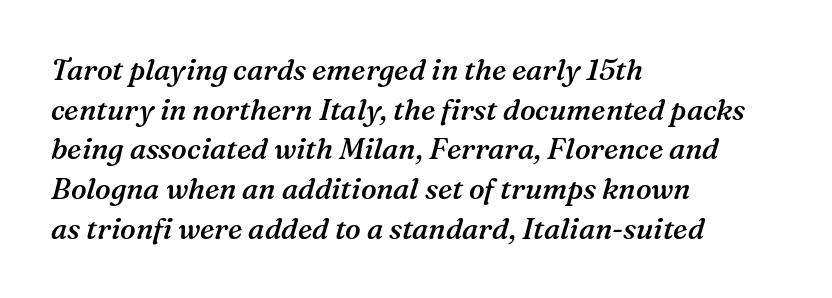
The image shows 29 px semibold serif type, italic (leaning right); set left-aligned, normal line spacing (1.37x), normal letter spacing, not underlined; medium stroke contrast and a medium x-height.
